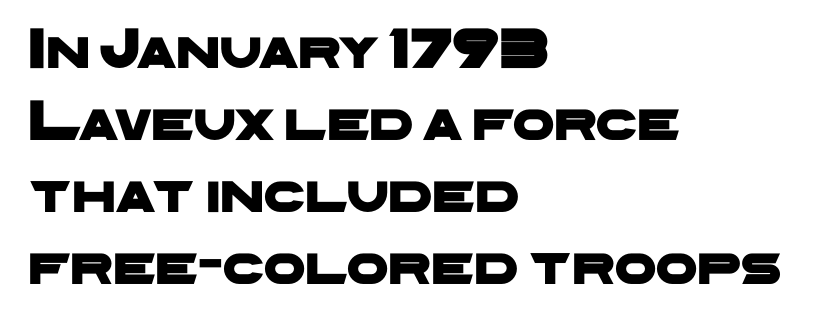
Notice how the passage keeps a crisp vertical edge on the left only. These lines keep a tight, regular rhythm from letter to letter. Do the characters align in a grid? No, the font is proportional. You can tell from the bare stems that sans-serif type was used.
